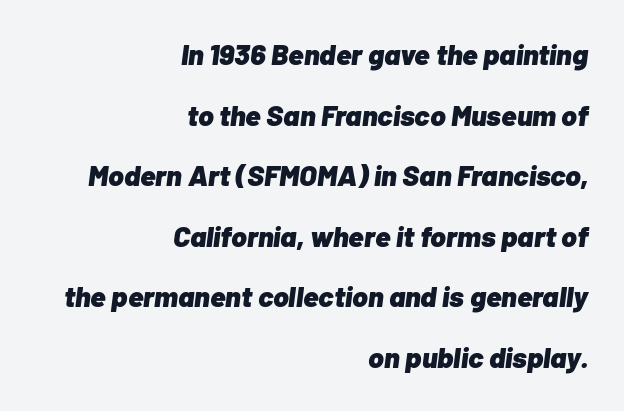
The space beneath each line is pristine and unruled. Nobody touched the tracking dial on this one. The lines are spread far apart with generous leading. Note the varied advance widths — an 'i' is clearly narrower than an 'm'. Line endings align vertically; line beginnings do not. Bold? Absolutely — the strokes are thick and heavy.
